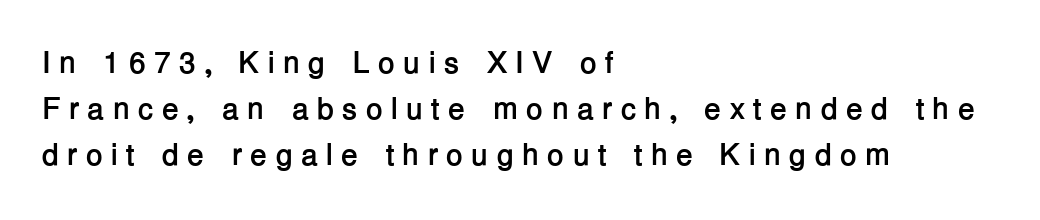
The image shows 31 px semibold sans-serif type, upright; set left-aligned, normal line spacing (1.48x), unusually wide letter spacing (+0.26 em), not underlined; low stroke contrast and a medium x-height.
